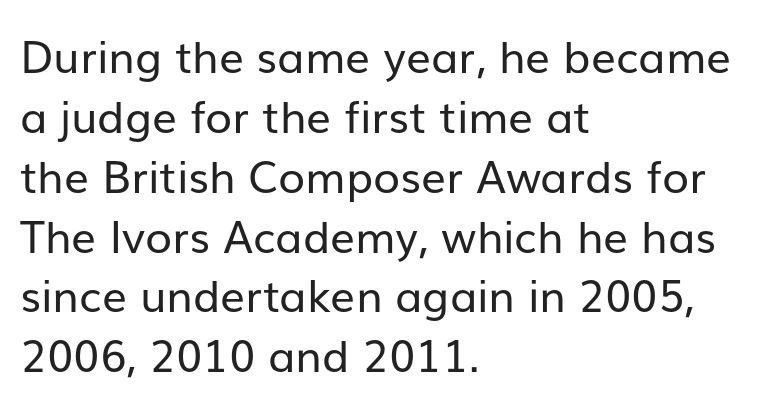
The image shows 44 px regular-weight sans-serif type, upright; set left-aligned, normal line spacing (1.36x), normal letter spacing, not underlined; low stroke contrast and a medium x-height.
